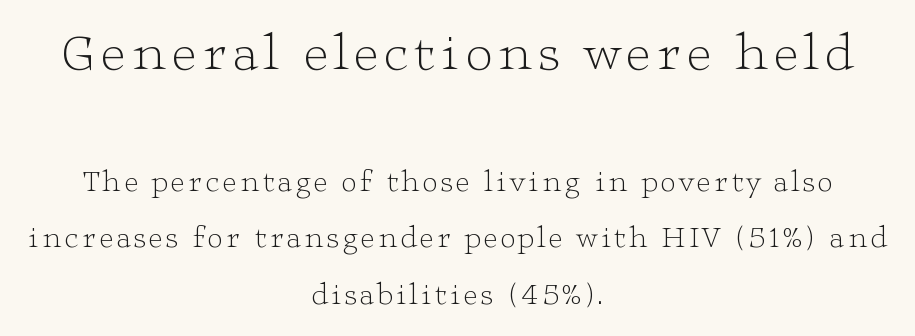
Centered paragraph, ragged on both sides. Style check: upright. These two chunks differ in scale, with the top chunk taking the larger measure. Note the varied advance widths — an 'i' is clearly narrower than an 'm'.
